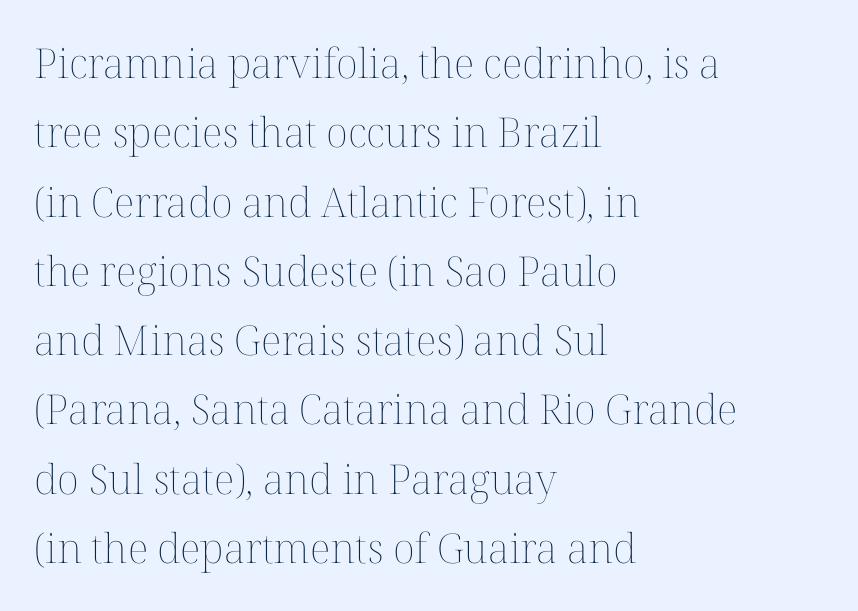
Q: Is the text bold? A: No.
Q: Is the text italic (slanted)? A: No, it is upright.
Q: Is the text underlined? A: No.
Q: How is the paragraph aligned? A: Left-aligned.
Q: Is the spacing between letters normal or unusually wide? A: Normal.
Q: Is the spacing between lines tight, normal or loose? A: Normal.
Q: Width (condensed, normal, or wide)? A: Normal.
Q: Stroke contrast? A: Medium.
Q: x-height? A: Medium.
Q: Monospaced? A: No.
